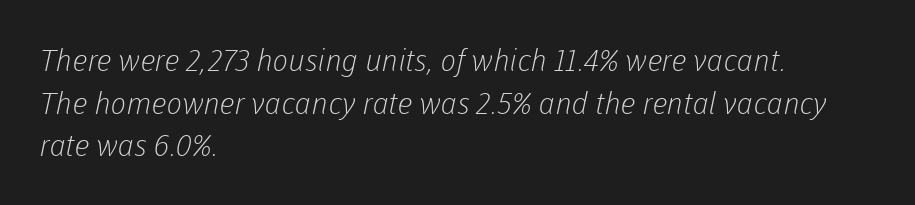
{"serif": "no", "bold": "no", "weight": "light", "width": "normal", "stroke_contrast": "low", "x_height": "medium", "monospaced": "no", "underline": "no", "align": "left", "line_spacing": "normal", "line_spacing_ratio": 1.42, "letter_spacing": "normal", "letter_spacing_em": 0.0, "glyph_px": 30}
